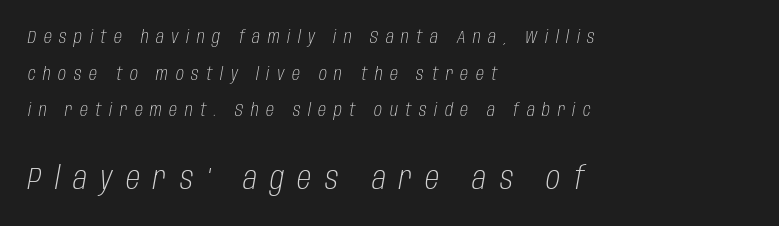
No heavy texture on the line: the type isn't bold. Is there much room between lines? Yes — plenty of vertical air separates them. Decoration check: the copy has no underline. Students, note that the glyphs here are deliberately spaced far apart. Small over large — that's the arrangement of the two blocks here.
